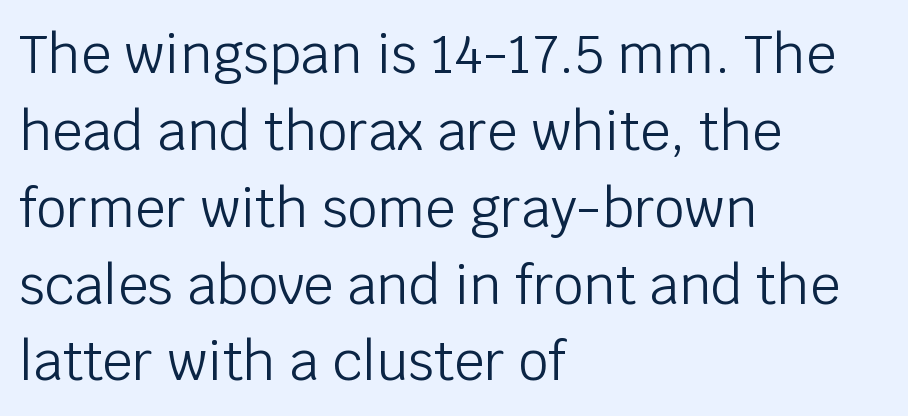
The image shows 53 px light sans-serif type, upright; set left-aligned, normal line spacing (1.45x), normal letter spacing, not underlined; low stroke contrast and a large x-height.
